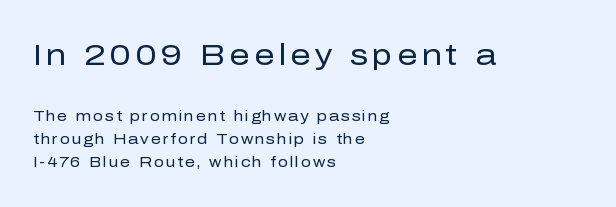
When letters stand straight like this, we call the style roman or upright. The letters carry no serifs — their stems end cleanly without finishing strokes. The letters advance in unequal steps, a hallmark of proportional type. Baseline-to-baseline distance is the conventional proportion of letter height. No heavy texture on the line: the type isn't bold.
